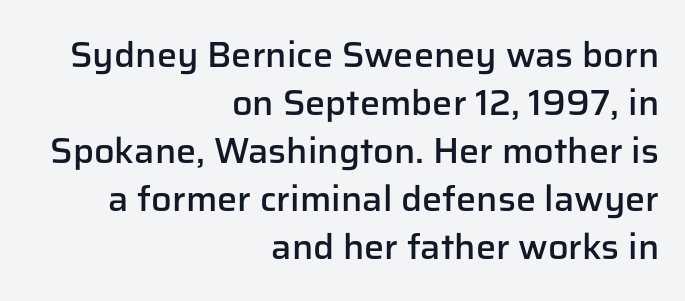
Q: Is the text bold? A: Semi-bold.
Q: Is the text italic (slanted)? A: No, it is upright.
Q: Is the typeface a serif or a sans-serif typeface? A: Sans-serif.
Q: Is the text underlined? A: No.
Q: How is the paragraph aligned? A: Right-aligned.
Q: Is the spacing between letters normal or unusually wide? A: Normal.
Q: Is the spacing between lines tight, normal or loose? A: Normal.
Q: Width (condensed, normal, or wide)? A: Normal.
Q: Stroke contrast? A: Low.
Q: x-height? A: Medium.
Q: Monospaced? A: No.
